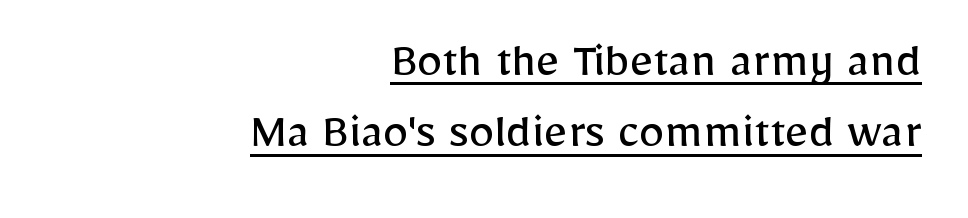
Spacing verdict: proportional, widths tailored to each character. This is the regular roman posture of the typeface. In CSS terms this would be text-align: right. On a weight scale, this lands at 450 or below. How are the letters spaced? Ordinarily, with no added tracking.
